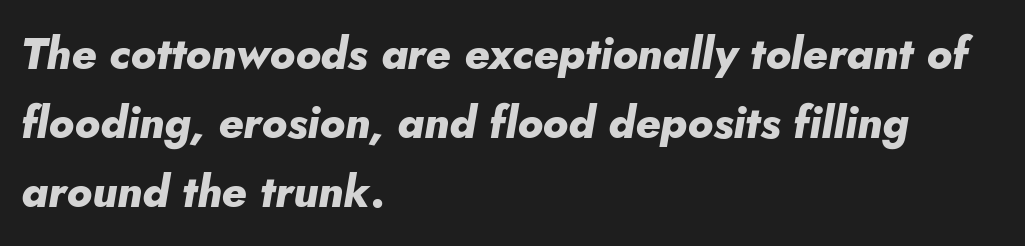
Q: Is the text bold? A: Yes.
Q: Is the text italic (slanted)? A: Yes, it leans right by about 10 degrees.
Q: Is the text underlined? A: No.
Q: How is the paragraph aligned? A: Left-aligned.
Q: Is the spacing between letters normal or unusually wide? A: Normal.
Q: Is the spacing between lines tight, normal or loose? A: Normal.
Q: Width (condensed, normal, or wide)? A: Normal.
Q: Stroke contrast? A: Low.
Q: x-height? A: Small.
Q: Monospaced? A: No.
